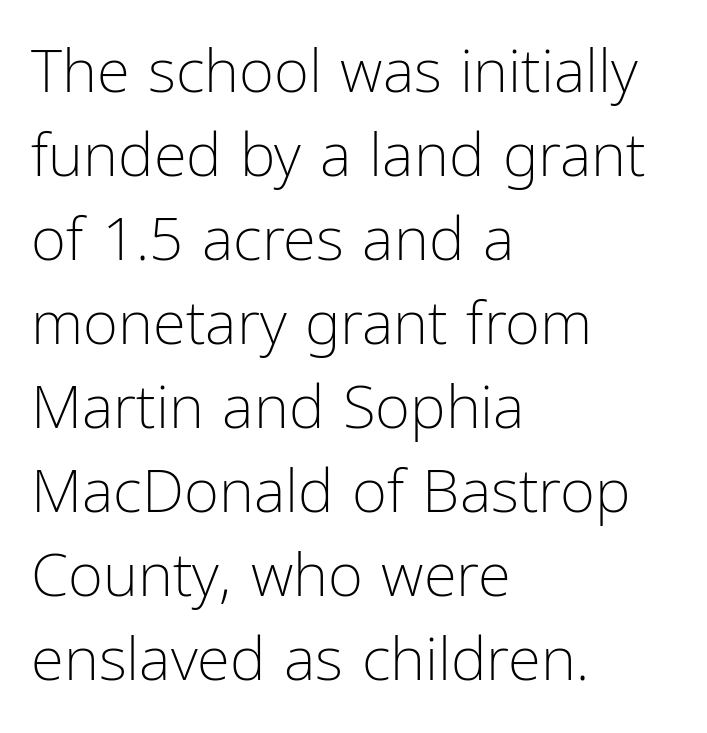
{"serif": "no", "italic": "no", "bold": "no", "weight": "light", "width": "condensed", "stroke_contrast": "low", "x_height": "medium", "monospaced": "no", "underline": "no", "align": "left", "line_spacing": "normal", "line_spacing_ratio": 1.4, "letter_spacing": "normal", "letter_spacing_em": 0.0, "glyph_px": 60}
